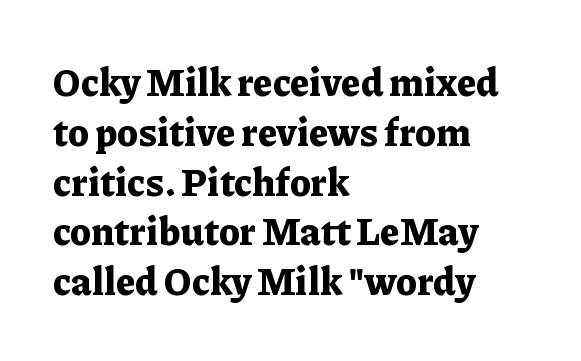
The image shows 38 px bold serif type, upright; set left-aligned, normal line spacing (1.31x), normal letter spacing, not underlined; low stroke contrast and a medium x-height.
